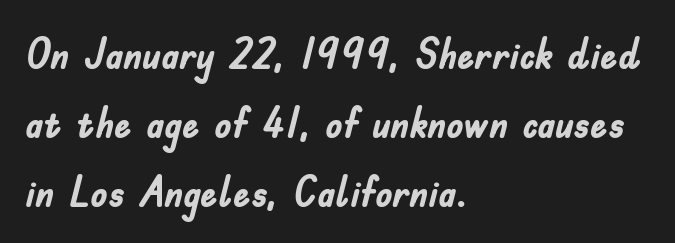
Q: Is the text bold? A: Yes.
Q: Is the text italic (slanted)? A: Yes.
Q: Is the typeface a serif or a sans-serif typeface? A: Sans-serif.
Q: Is the text underlined? A: No.
Q: How is the paragraph aligned? A: Left-aligned.
Q: Is the spacing between letters normal or unusually wide? A: Normal.
Q: Is the spacing between lines tight, normal or loose? A: Normal.
Q: Width (condensed, normal, or wide)? A: Condensed.
Q: Stroke contrast? A: Low.
Q: x-height? A: Small.
Q: Monospaced? A: No.
